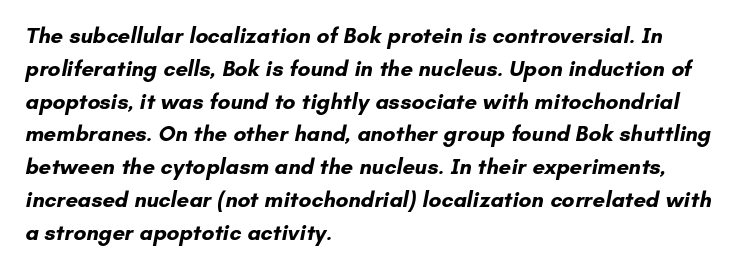
The horizontal fit of the characters is conventional and even. Every row of glyphs begins at an identical x-position on the left. Descenders are the only things crossing below the line. The leading is moderate, giving the passage an even texture. Heavy-handed strokes throughout: this text is bold.
